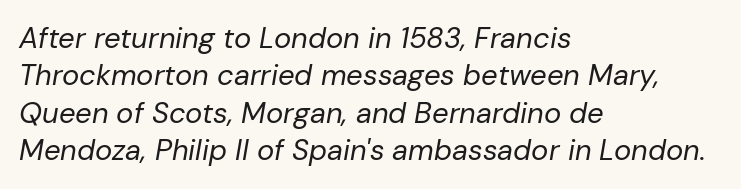
The strokes are not fattened; the text isn't bold. Looks like regular typesetting: each glyph gets only the width it needs. The block of text has a typical density, with ordinary space between rows. The passage is arranged the way most books set body copy — flush left.
